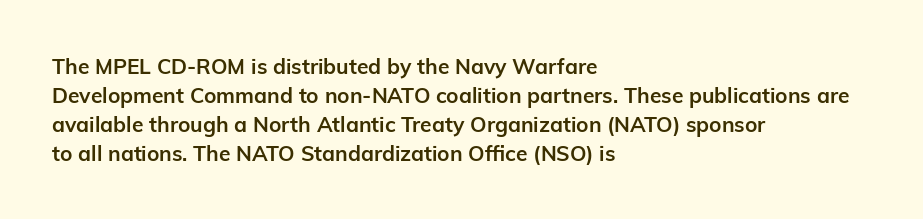
Q: Is the text bold? A: Yes.
Q: Is the text italic (slanted)? A: No, it is upright.
Q: Is the text underlined? A: No.
Q: How is the paragraph aligned? A: Left-aligned.
Q: Is the spacing between letters normal or unusually wide? A: Normal.
Q: Is the spacing between lines tight, normal or loose? A: Normal.
